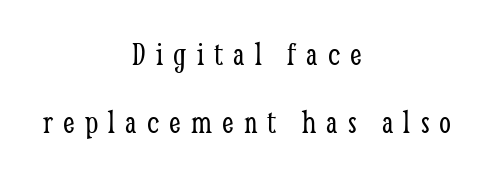
{"serif": "yes", "italic": "no", "bold": "no", "weight": "light", "width": "condensed", "stroke_contrast": "low", "x_height": "medium", "monospaced": "no", "underline": "no", "align": "center", "line_spacing": "loose", "line_spacing_ratio": 2.0, "letter_spacing": "wide", "letter_spacing_em": 0.3, "glyph_px": 34}
